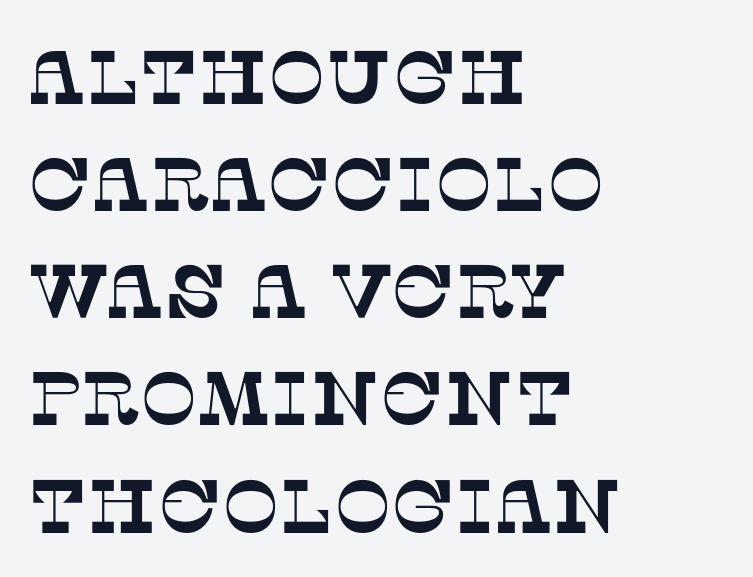
{"serif": "yes", "width": "normal", "stroke_contrast": "low", "x_height": "large", "monospaced": "no", "underline": "no", "align": "left", "line_spacing": "normal", "line_spacing_ratio": 1.41, "letter_spacing": "normal", "letter_spacing_em": 0.0, "glyph_px": 76}
